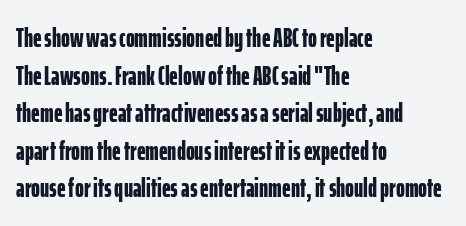
{"italic": "no", "bold": "yes", "underline": "no", "align": "left", "line_spacing": "normal", "line_spacing_ratio": 1.39, "letter_spacing": "normal", "letter_spacing_em": 0.0, "glyph_px": 27}
